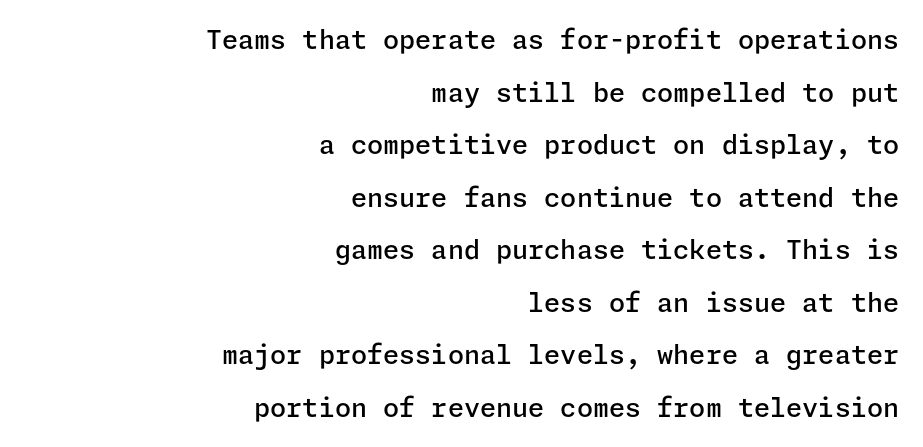
Words appear dense and cohesive because spacing is normal. Just letters on the line, the space beneath them empty. A flush-right, rag-left setting is used for this passage. The font is running at a semibold setting, under full bold.
